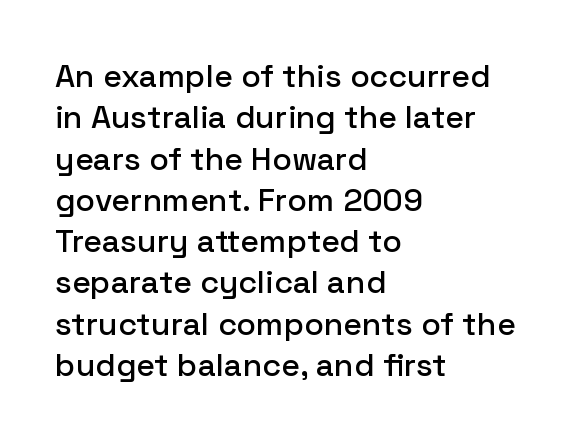
The glyphs are unaccompanied by any horizontal stroke below them. If you measured baseline to baseline, you'd find a middling distance. This sample uses an upright cut, with every glyph sitting square on the baseline. The passage is arranged the way most books set body copy — flush left. Proportional: the letters do not fall into vertical columns. Each word holds together tightly as a unit, with standard inter-letter gaps.
